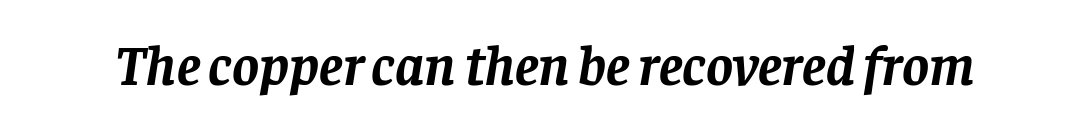
{"serif": "yes", "italic": "yes", "lean": "right", "slant_degrees": 8, "bold": "yes", "weight": "semibold", "width": "normal", "stroke_contrast": "low", "x_height": "large", "monospaced": "no", "underline": "no", "letter_spacing": "normal", "letter_spacing_em": 0.0, "glyph_px": 57}
